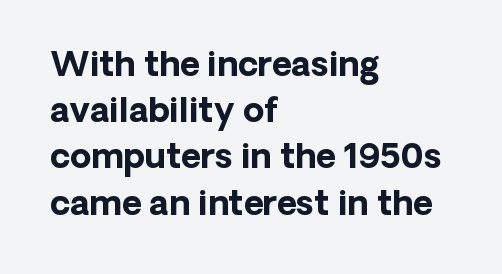
The vertical gap from one line to the next is medium. The rendering uses natural spacing where letterforms have individual widths. If you drew a line through each stem, it would be perfectly vertical. The passage shown has conventional tracking throughout. Lines of text with bare space underneath. To sum up the face: it is a sans, with no serifs.
